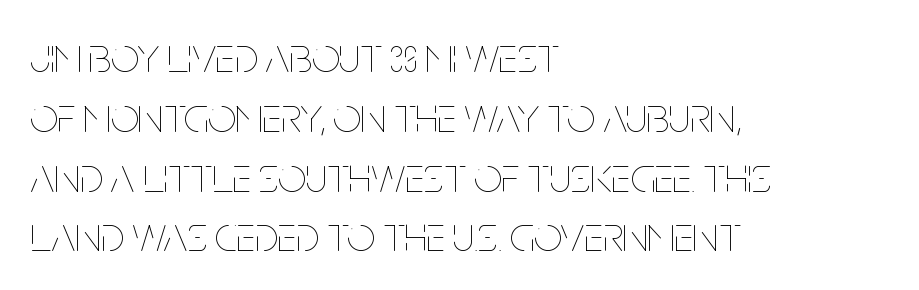
The characters are drawn with everyday or finer stroke widths. The type is set solid horizontally, with unmodified tracking. Line beginnings align vertically; line endings do not. The glyphs are unaccompanied by any horizontal stroke below them. No italicization has been applied; the sample stays upright.
